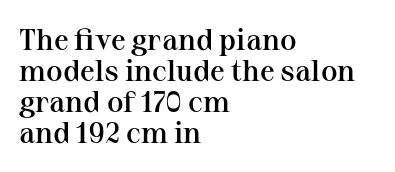
The image shows 30 px semibold serif type, upright; set left-aligned, tight line spacing (1.03x), normal letter spacing, not underlined; medium stroke contrast and a medium x-height.
